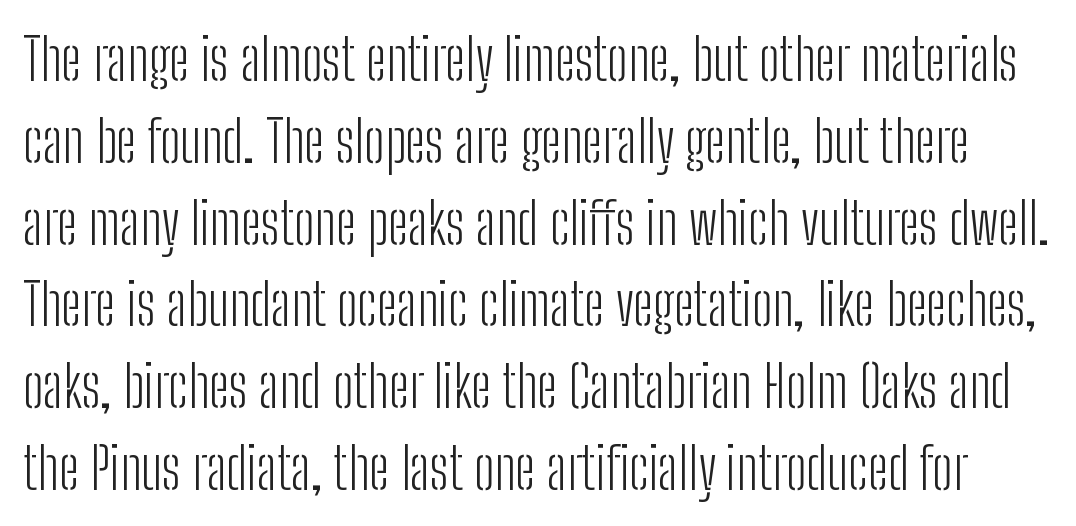
{"serif": "no", "italic": "no", "bold": "no", "weight": "light", "width": "condensed", "stroke_contrast": "low", "x_height": "medium", "monospaced": "no", "underline": "no", "line_spacing": "normal", "line_spacing_ratio": 1.41, "letter_spacing": "normal", "letter_spacing_em": 0.0, "glyph_px": 58}
